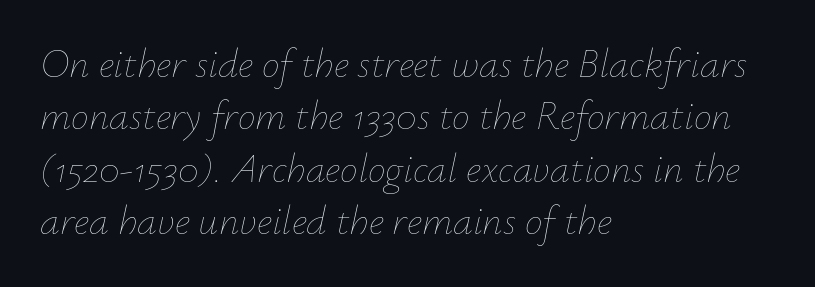
The rendering anchors every line to the left-hand side. Spacing verdict: proportional, widths tailored to each character. Stems and bowls with no extra thickness — not bold. Just letters on the line, the space beneath them empty. Letter spacing: default.
